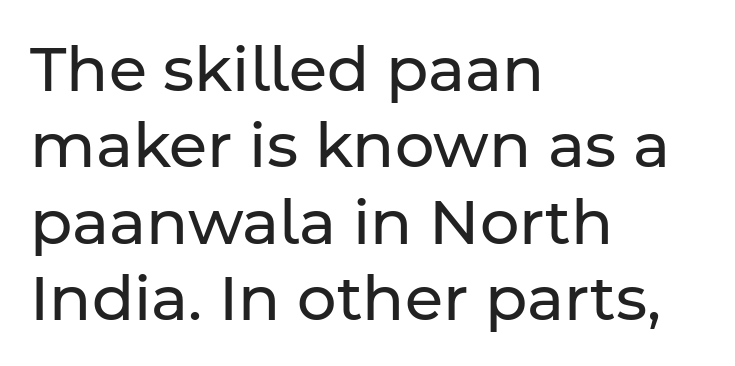
{"serif": "no", "italic": "no", "bold": "no", "weight": "regular", "width": "normal", "stroke_contrast": "low", "x_height": "medium", "monospaced": "no", "underline": "no", "align": "left", "line_spacing_ratio": 1.23, "letter_spacing": "normal", "letter_spacing_em": 0.0, "glyph_px": 62}
